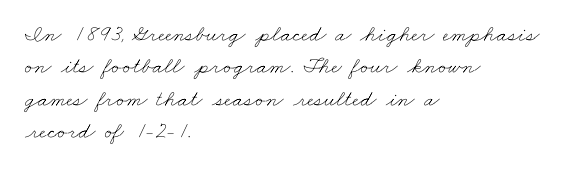
Q: Is the text bold? A: No.
Q: Is the text underlined? A: No.
Q: How is the paragraph aligned? A: Left-aligned.
Q: Is the spacing between letters normal or unusually wide? A: Normal.
Q: Is the spacing between lines tight, normal or loose? A: Normal.
